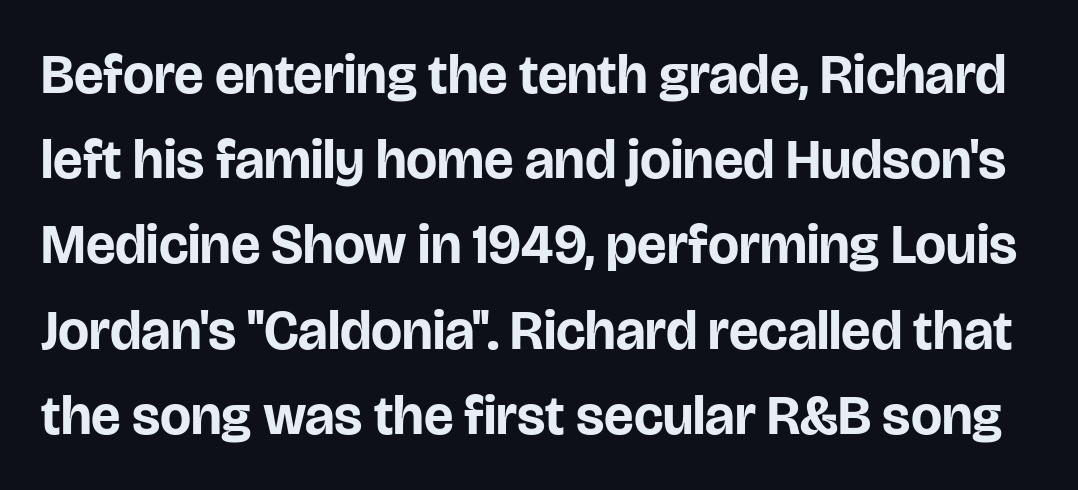
Stroke thickness is high; the sample reads as a true bold. The area under the type is left untouched. Upright lettering throughout. Inter-character spacing is left at the font's built-in metrics. Typographically, this falls in the sans-serif category.
